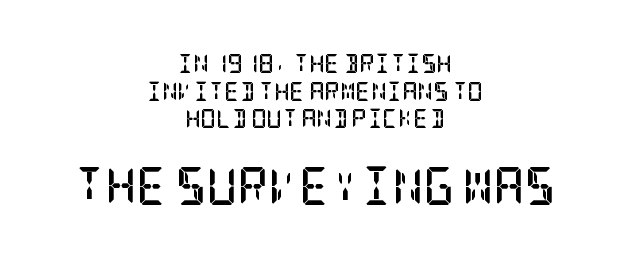
Does the type have serifs? Yes, each stem ends in a small foot. Upright lettering throughout. Normally led — the rows are evenly, conventionally spaced. The type is set solid horizontally, with unmodified tracking.
